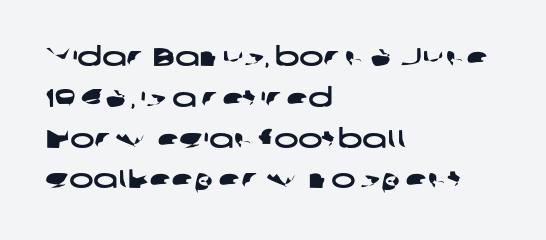
The area under the type is left untouched. Does the leading feel generous? No, just average. Does extra space separate the letters? No, they use regular spacing. Casual observation: everything's shoved over to the left.
